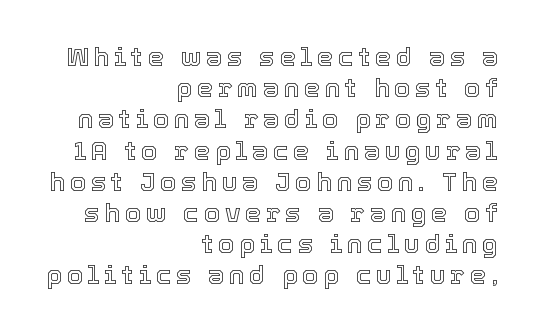
{"italic": "no", "underline": "no", "align": "right", "line_spacing_ratio": 1.2, "glyph_px": 26}
